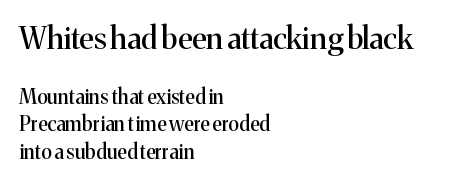
The image shows 30 px serif type, upright; set left-aligned, normal line spacing (1.37x), normal letter spacing, not underlined; the first (top) block is 1.5x larger; medium stroke contrast and a medium x-height.
